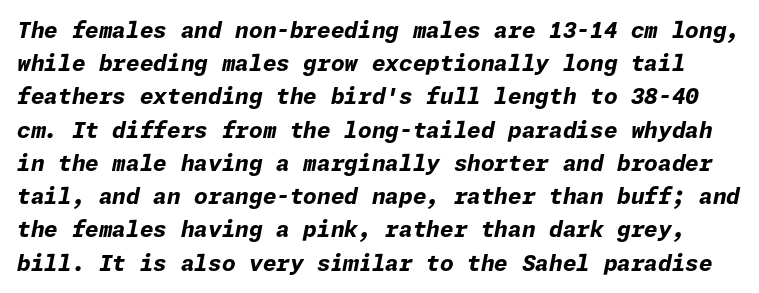
{"italic": "yes", "lean": "right", "slant_degrees": 11, "bold": "yes", "underline": "no", "line_spacing": "normal", "line_spacing_ratio": 1.51, "letter_spacing": "normal", "letter_spacing_em": 0.0, "glyph_px": 22}
